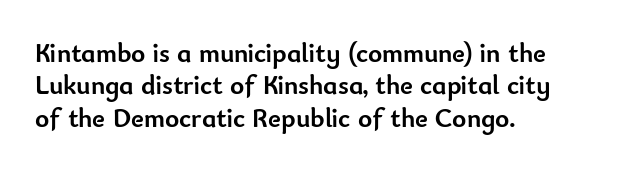
{"italic": "no", "bold": "yes", "underline": "no", "align": "left", "line_spacing_ratio": 1.2, "letter_spacing": "normal", "letter_spacing_em": 0.0, "glyph_px": 27}
